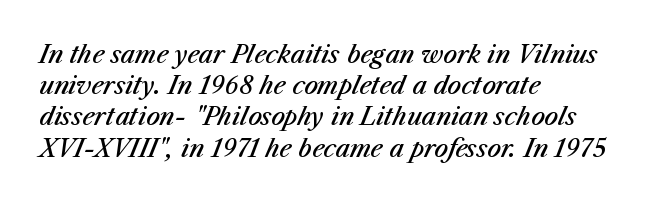
{"italic": "yes", "lean": "right", "slant_degrees": 23, "bold": "semi", "underline": "no", "align": "left", "line_spacing": "normal", "line_spacing_ratio": 1.3, "letter_spacing": "normal", "letter_spacing_em": 0.0, "glyph_px": 24}
